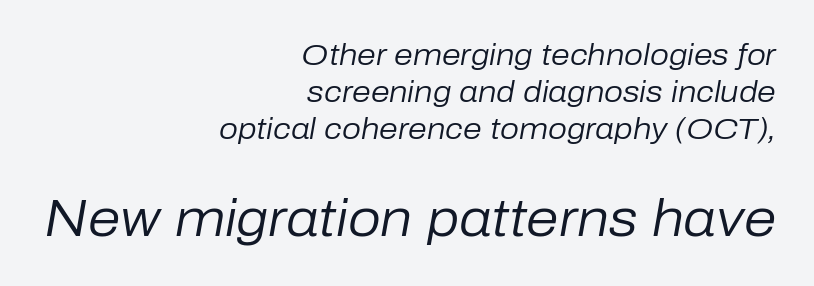
The image shows 52 px regular-weight type, italic (leaning right); set right-aligned, line spacing 1.23x, normal letter spacing, not underlined; the second (bottom) block is 1.73x larger; low stroke contrast and a medium x-height.
